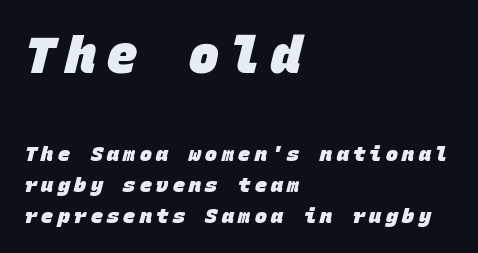
{"serif": "no", "bold": "yes", "weight": "heavy", "width": "normal", "stroke_contrast": "low", "x_height": "large", "monospaced": "yes", "underline": "no", "align": "left", "line_spacing": "normal", "line_spacing_ratio": 1.54, "letter_spacing": "wide", "letter_spacing_em": 0.22, "larger_block": "first", "size_ratio": 2.5, "glyph_px": 50}
